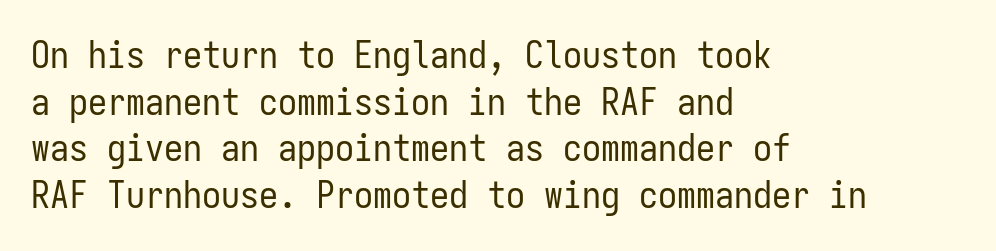
Q: Is the text bold? A: No.
Q: Is the text italic (slanted)? A: No, it is upright.
Q: Is the typeface a serif or a sans-serif typeface? A: Sans-serif.
Q: Is the text underlined? A: No.
Q: How is the paragraph aligned? A: Left-aligned.
Q: Is the spacing between letters normal or unusually wide? A: Normal.
Q: Width (condensed, normal, or wide)? A: Condensed.
Q: Stroke contrast? A: Low.
Q: x-height? A: Medium.
Q: Monospaced? A: Yes.
